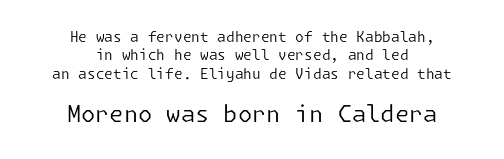
Q: Is the text bold? A: No.
Q: Is the text italic (slanted)? A: No, it is upright.
Q: Is the text underlined? A: No.
Q: How is the paragraph aligned? A: Centered.
Q: Is the spacing between letters normal or unusually wide? A: Normal.
Q: Is the spacing between lines tight, normal or loose? A: Normal.
Q: Which block of text is set in a larger size, the first (top) or the second (bottom)? A: The second (bottom) one.
